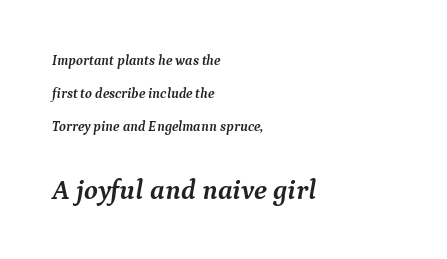
{"serif": "yes", "italic": "yes", "lean": "right", "slant_degrees": 9, "bold": "yes", "weight": "semibold", "width": "normal", "stroke_contrast": "medium", "x_height": "medium", "monospaced": "no", "underline": "no", "align": "left", "line_spacing": "loose", "line_spacing_ratio": 2.37, "letter_spacing": "normal", "letter_spacing_em": 0.0, "larger_block": "second", "size_ratio": 2.0, "glyph_px": 28}
